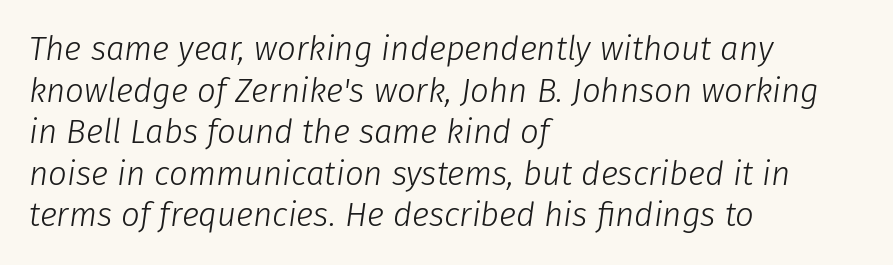
The image shows 33 px light type, italic (leaning right); set left-aligned, normal line spacing (1.26x), normal letter spacing, not underlined; low stroke contrast and a medium x-height.
